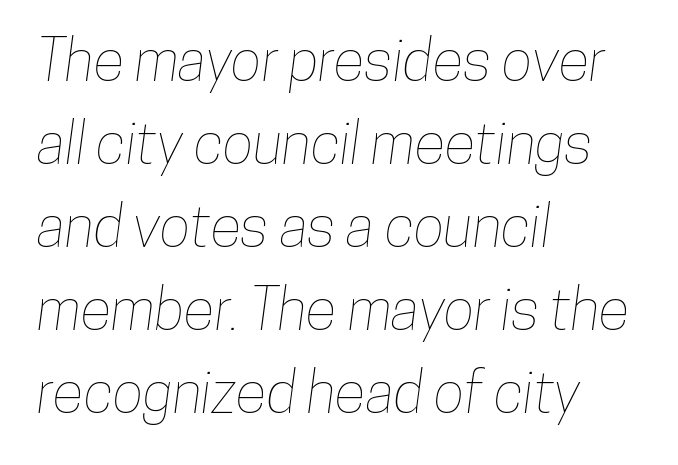
Caption: multi-line text, flush left, ragged right. Compared with typical body copy, the letter spacing here is the same. Descenders hang freely into open space. Regular leading. The face used here is proportionally spaced, like ordinary book or web type.
